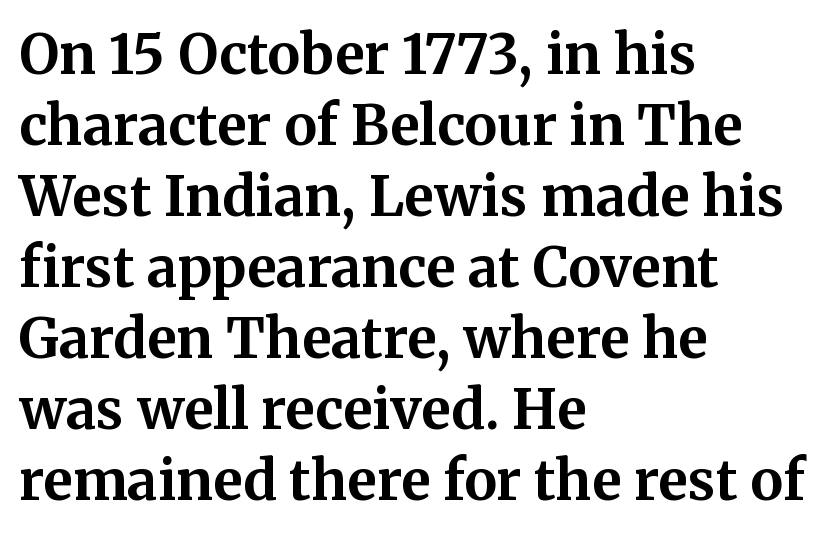
Q: Is the text bold? A: Yes.
Q: Is the text italic (slanted)? A: No, it is upright.
Q: Is the typeface a serif or a sans-serif typeface? A: Serif.
Q: Is the text underlined? A: No.
Q: How is the paragraph aligned? A: Left-aligned.
Q: Is the spacing between letters normal or unusually wide? A: Normal.
Q: Is the spacing between lines tight, normal or loose? A: Normal.
Q: Width (condensed, normal, or wide)? A: Normal.
Q: Stroke contrast? A: Medium.
Q: x-height? A: Medium.
Q: Monospaced? A: No.
